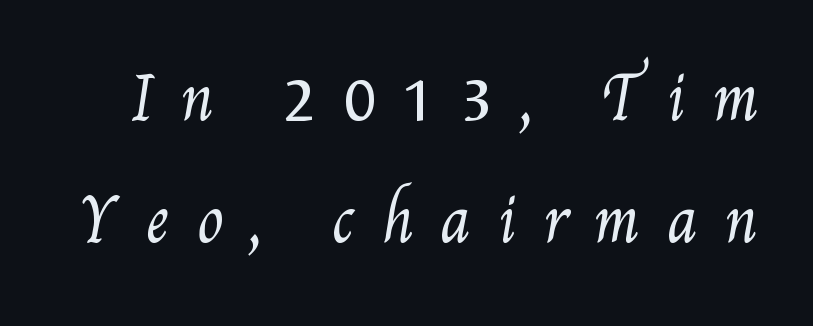
The image shows 60 px regular-weight, condensed type; set loose line spacing (2.04x), unusually wide letter spacing (+0.44 em), not underlined; medium stroke contrast and a small x-height.
